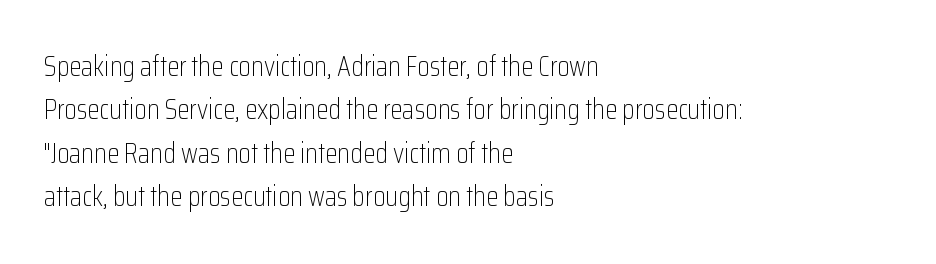
How would I describe the line gaps? Plain and ordinary. This is the regular roman posture of the typeface. All the whitespace from short lines collects on the right. Quick note: underline off. Serifs: no, the terminals of the letterforms are clean.
